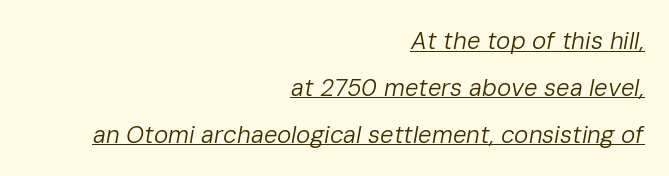
Q: Is the text bold? A: No.
Q: Is the text italic (slanted)? A: Yes, it leans right by about 10 degrees.
Q: Is the text underlined? A: Yes.
Q: How is the paragraph aligned? A: Right-aligned.
Q: Is the spacing between letters normal or unusually wide? A: Normal.
Q: Is the spacing between lines tight, normal or loose? A: Loose.
